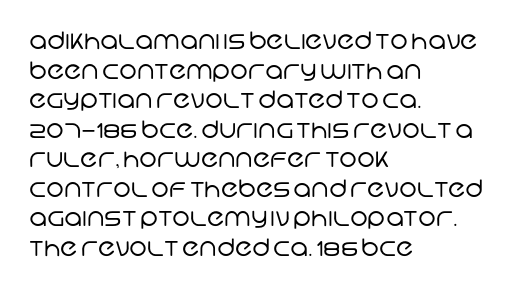
{"bold": "no", "underline": "no", "align": "left", "line_spacing_ratio": 1.23, "letter_spacing": "normal", "letter_spacing_em": 0.0, "glyph_px": 24}
